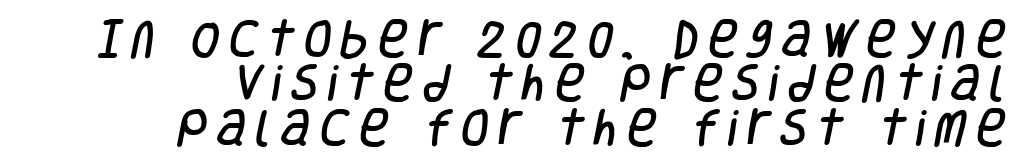
{"serif": "no", "width": "condensed", "stroke_contrast": "low", "x_height": "large", "monospaced": "no", "underline": "no", "align": "right", "line_spacing": "tight", "line_spacing_ratio": 1.08, "letter_spacing": "wide", "letter_spacing_em": 0.22, "glyph_px": 41}
